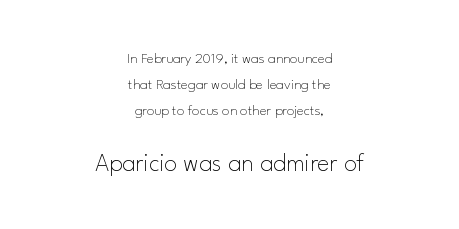
The image shows 26 px text type, upright; set centered, line spacing 1.75x, normal letter spacing, not underlined; the second (bottom) block is 1.73x larger.
